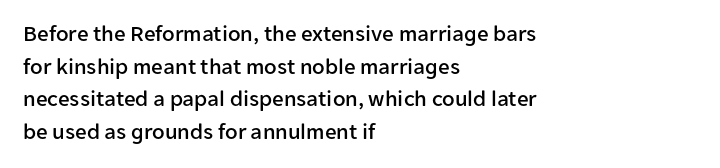
The image shows 23 px text type, upright; set left-aligned, normal line spacing (1.42x), normal letter spacing, not underlined.
